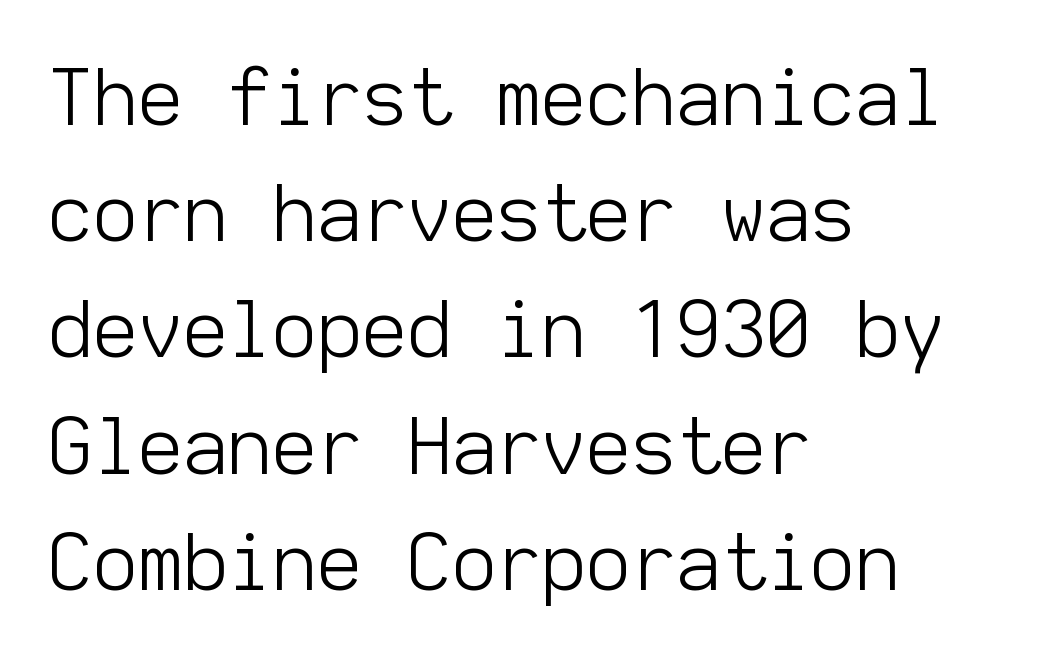
Q: Is the text bold? A: No.
Q: Is the text italic (slanted)? A: No, it is upright.
Q: Is the typeface a serif or a sans-serif typeface? A: Sans-serif.
Q: Is the text underlined? A: No.
Q: How is the paragraph aligned? A: Left-aligned.
Q: Is the spacing between letters normal or unusually wide? A: Normal.
Q: Is the spacing between lines tight, normal or loose? A: Normal.
Q: Width (condensed, normal, or wide)? A: Normal.
Q: Stroke contrast? A: Low.
Q: x-height? A: Medium.
Q: Monospaced? A: Yes.
